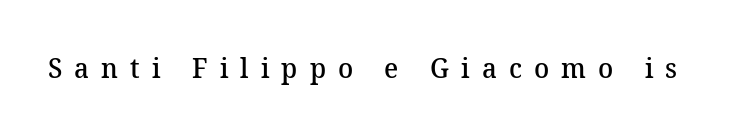
The characters display serif detailing at their extremities. Looks like regular typesetting: each glyph gets only the width it needs. You could only call the tracking loose — the letters float apart. Every letter is mildly thick-stroked: semibold rather than bold. Letters rest on an invisible, unmarked baseline.
